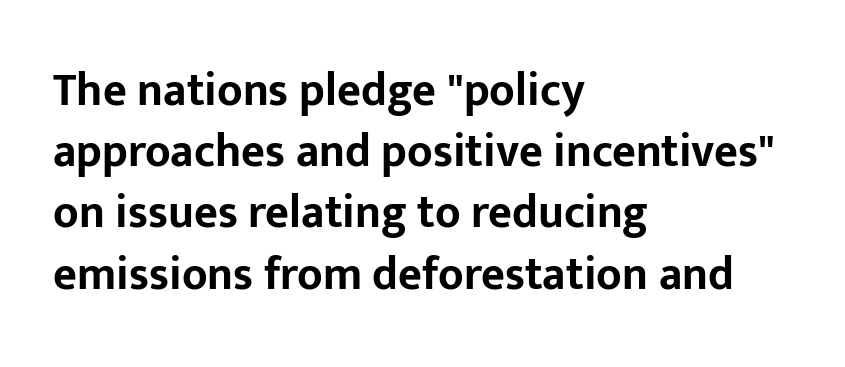
Examine the stroke ends and you'll find no serifs. Designer's note — italics off, roman on. Each row of text sits above clean, open space. The rendering uses a moderate line-height, typical for paragraphs. Is this a fixed-width face? No — the glyphs have proportional, varying widths.
